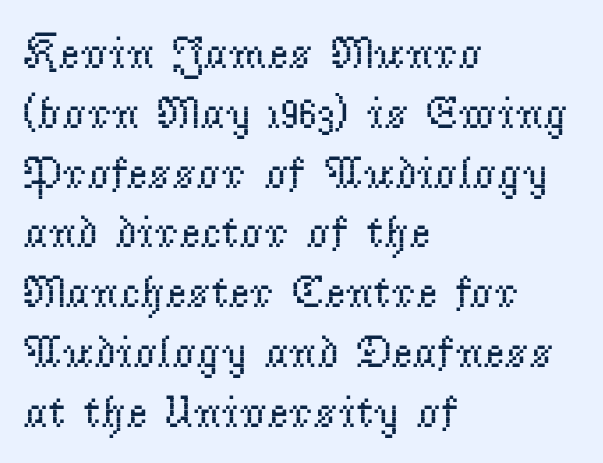
Q: Is the text bold? A: No.
Q: Is the text italic (slanted)? A: No, it is upright.
Q: Is the typeface a serif or a sans-serif typeface? A: Serif.
Q: Is the text underlined? A: No.
Q: How is the paragraph aligned? A: Left-aligned.
Q: Is the spacing between letters normal or unusually wide? A: Normal.
Q: Is the spacing between lines tight, normal or loose? A: Normal.
Q: Width (condensed, normal, or wide)? A: Normal.
Q: Stroke contrast? A: Low.
Q: x-height? A: Small.
Q: Monospaced? A: No.
